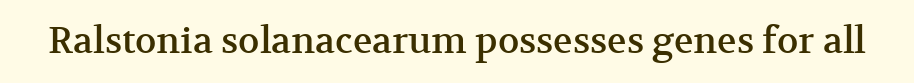
{"serif": "yes", "italic": "no", "width": "normal", "stroke_contrast": "medium", "x_height": "medium", "monospaced": "no", "underline": "no", "letter_spacing": "normal", "letter_spacing_em": 0.0, "glyph_px": 36}
